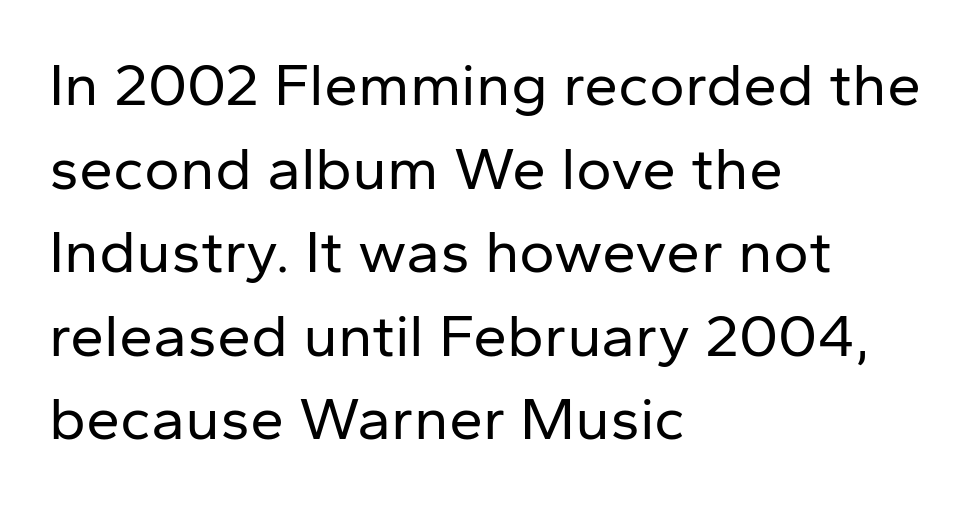
Q: Is the text bold? A: No.
Q: Is the text italic (slanted)? A: No, it is upright.
Q: Is the typeface a serif or a sans-serif typeface? A: Sans-serif.
Q: Is the text underlined? A: No.
Q: How is the paragraph aligned? A: Left-aligned.
Q: Is the spacing between letters normal or unusually wide? A: Normal.
Q: Is the spacing between lines tight, normal or loose? A: Normal.
Q: Width (condensed, normal, or wide)? A: Normal.
Q: Stroke contrast? A: Low.
Q: x-height? A: Medium.
Q: Monospaced? A: No.
